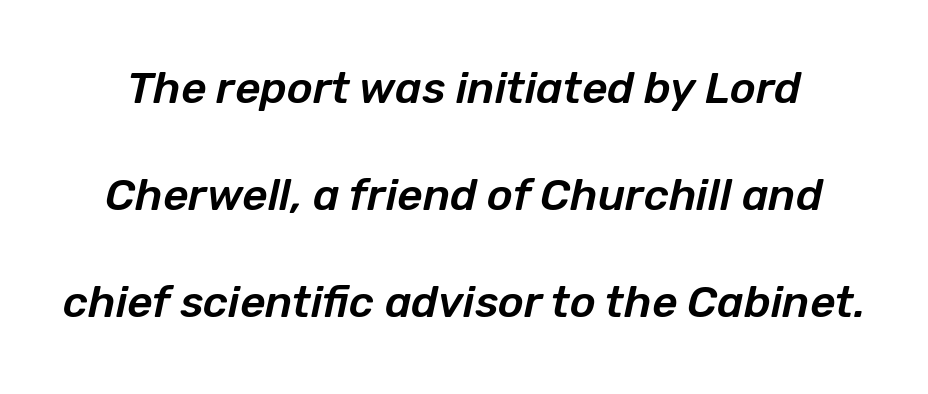
An italicized treatment has been applied to the whole sample. Interline gaps are noticeably wide in this sample. The letters advance in unequal steps, a hallmark of proportional type. No extra tracking has been applied to these lines. Descenders are the only things crossing below the line.
